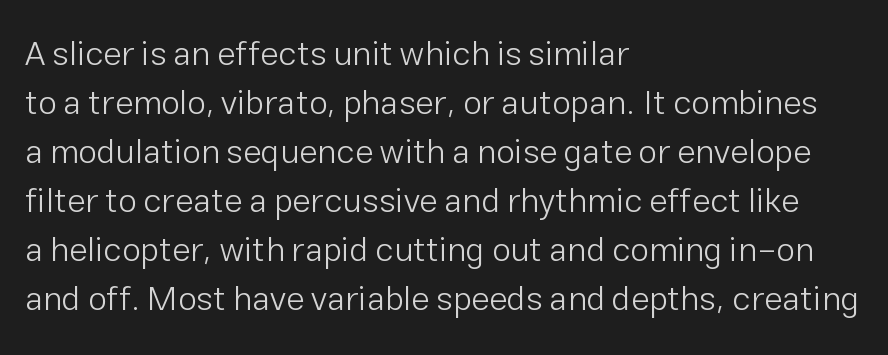
The image shows 34 px light sans-serif type, upright; set left-aligned, normal line spacing (1.44x), normal letter spacing, not underlined; low stroke contrast and a medium x-height.
